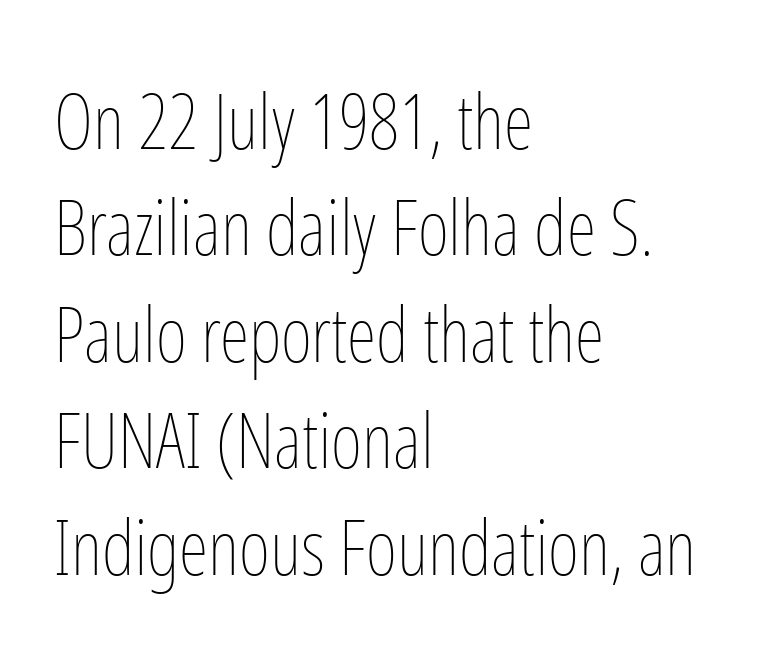
{"italic": "no", "bold": "no", "weight": "thin", "width": "condensed", "stroke_contrast": "low", "x_height": "medium", "monospaced": "no", "underline": "no", "align": "left", "line_spacing": "normal", "line_spacing_ratio": 1.4, "letter_spacing": "normal", "letter_spacing_em": 0.0, "glyph_px": 76}
